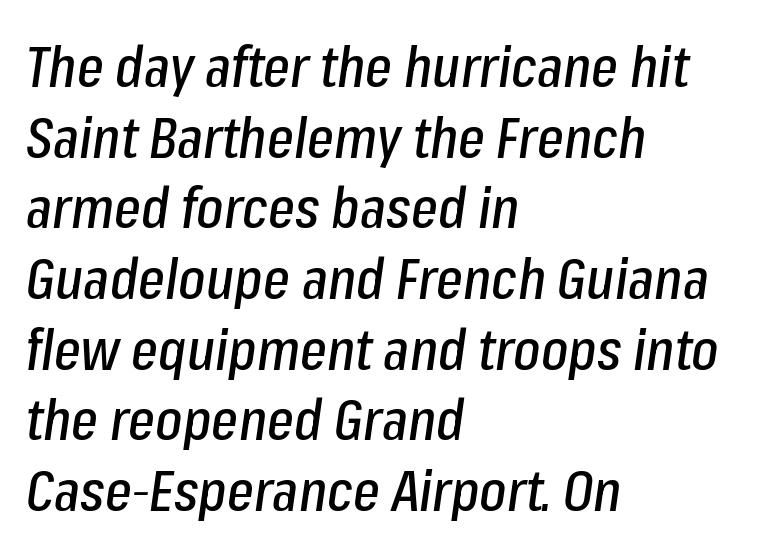
Q: Is the text italic (slanted)? A: Yes, it leans right by about 8 degrees.
Q: Is the text underlined? A: No.
Q: How is the paragraph aligned? A: Left-aligned.
Q: Is the spacing between letters normal or unusually wide? A: Normal.
Q: Width (condensed, normal, or wide)? A: Condensed.
Q: Stroke contrast? A: Low.
Q: x-height? A: Medium.
Q: Monospaced? A: No.
